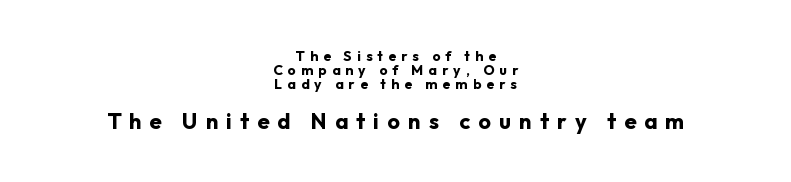
Q: Is the text bold? A: Yes.
Q: Is the text italic (slanted)? A: No, it is upright.
Q: Is the text underlined? A: No.
Q: How is the paragraph aligned? A: Centered.
Q: Is the spacing between letters normal or unusually wide? A: Unusually wide.
Q: Is the spacing between lines tight, normal or loose? A: Tight.
Q: Which block of text is set in a larger size, the first (top) or the second (bottom)? A: The second (bottom) one.
